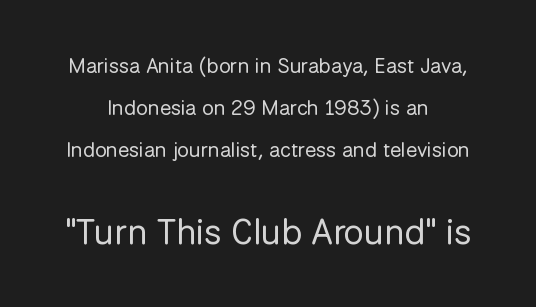
Q: Is the text bold? A: No.
Q: Is the text italic (slanted)? A: No, it is upright.
Q: Is the typeface a serif or a sans-serif typeface? A: Sans-serif.
Q: Is the text underlined? A: No.
Q: How is the paragraph aligned? A: Centered.
Q: Is the spacing between letters normal or unusually wide? A: Normal.
Q: Is the spacing between lines tight, normal or loose? A: Loose.
Q: Which block of text is set in a larger size, the first (top) or the second (bottom)? A: The second (bottom) one.
Q: Width (condensed, normal, or wide)? A: Normal.
Q: Stroke contrast? A: Low.
Q: x-height? A: Medium.
Q: Monospaced? A: No.
